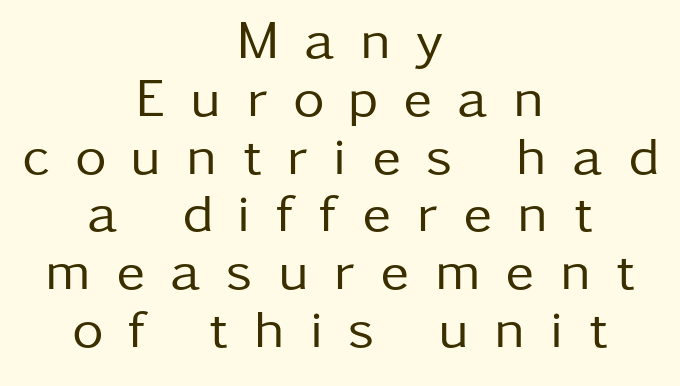
The image shows 54 px regular-weight sans-serif type, upright; set centered, tight line spacing (1.07x), unusually wide letter spacing (+0.47 em), not underlined; low stroke contrast and a medium x-height.
